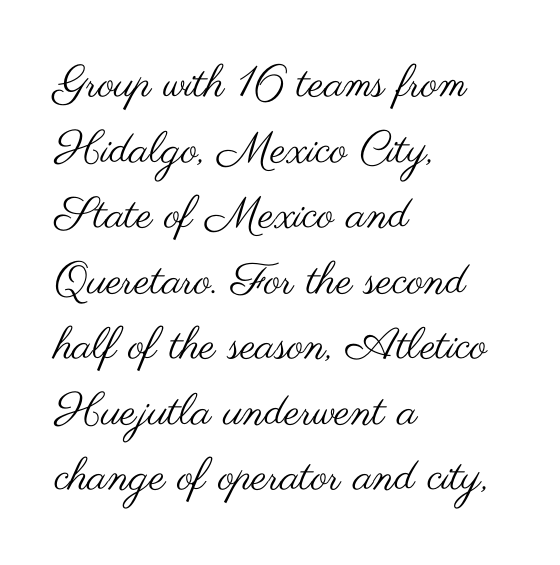
Q: Is the text bold? A: No.
Q: Is the text italic (slanted)? A: Yes.
Q: Is the typeface a serif or a sans-serif typeface? A: Sans-serif.
Q: Is the text underlined? A: No.
Q: How is the paragraph aligned? A: Left-aligned.
Q: Is the spacing between letters normal or unusually wide? A: Normal.
Q: Is the spacing between lines tight, normal or loose? A: Normal.
Q: Width (condensed, normal, or wide)? A: Wide.
Q: Stroke contrast? A: Medium.
Q: x-height? A: Small.
Q: Monospaced? A: No.
